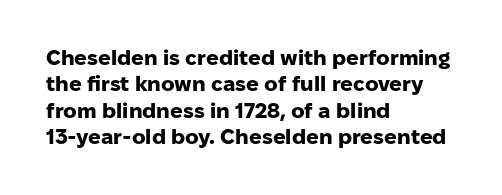
The image shows 21 px bold type, upright; set left-aligned, normal line spacing (1.26x), normal letter spacing, not underlined.
